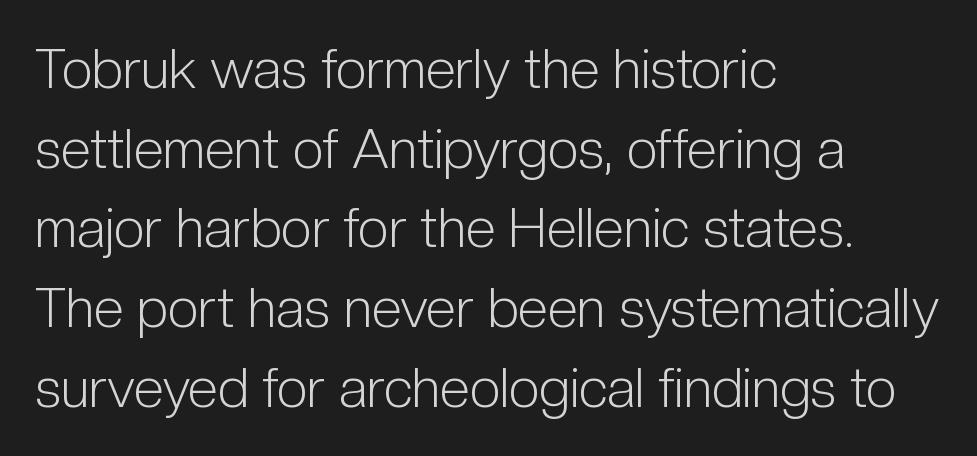
Leading: standard. Character widths vary here, with narrow letters taking less room than wide ones. The area under the type is left untouched. Tracking value appears to be zero — textbook default spacing.
